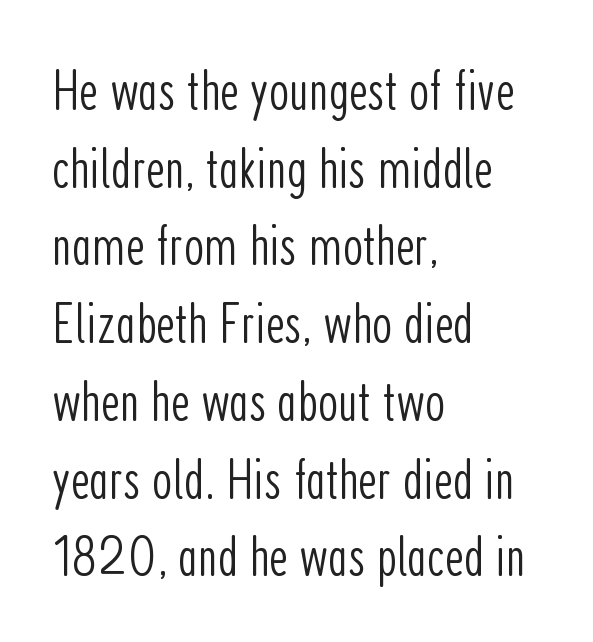
{"serif": "no", "italic": "no", "bold": "no", "weight": "light", "width": "condensed", "stroke_contrast": "low", "x_height": "medium", "monospaced": "no", "underline": "no", "align": "left", "line_spacing": "normal", "line_spacing_ratio": 1.34, "letter_spacing": "normal", "letter_spacing_em": 0.0, "glyph_px": 58}
